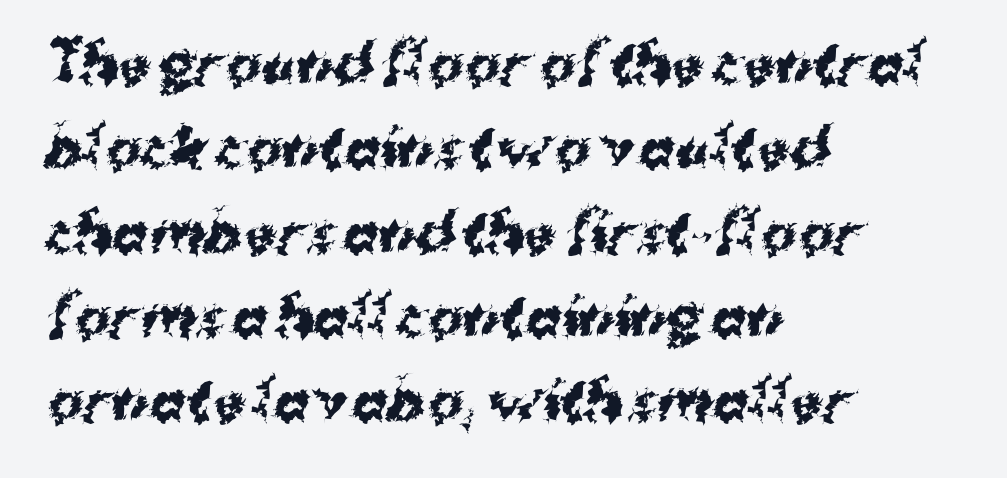
{"serif": "no", "bold": "yes", "weight": "bold", "width": "normal", "stroke_contrast": "medium", "x_height": "medium", "monospaced": "no", "underline": "no", "align": "left", "line_spacing": "normal", "line_spacing_ratio": 1.59, "letter_spacing": "normal", "letter_spacing_em": 0.0, "glyph_px": 53}
